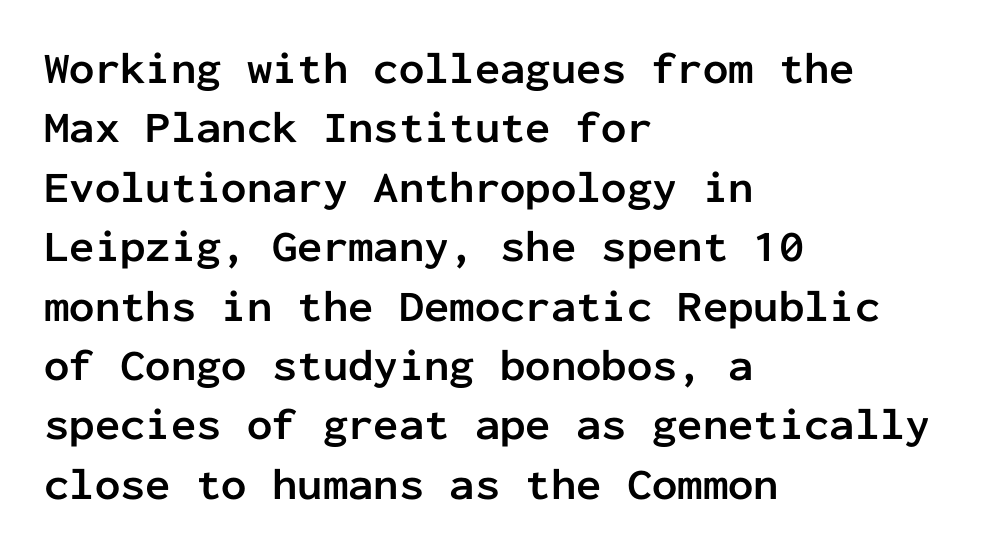
The image shows 45 px semibold sans-serif type, upright, monospaced; set left-aligned, normal line spacing (1.32x), normal letter spacing, not underlined; low stroke contrast and a medium x-height.
